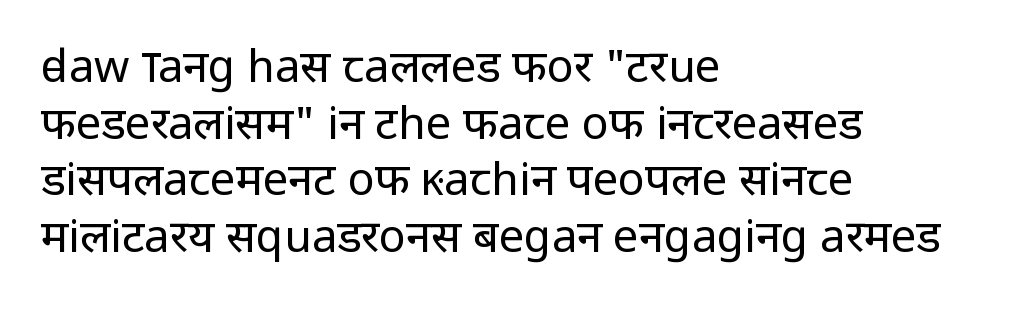
A typesetter would call this zero additional tracking. The rag falls on the right side of this text block. The typesetting does not lean heavy: it is not bold. Has an underline been added? It has not.
